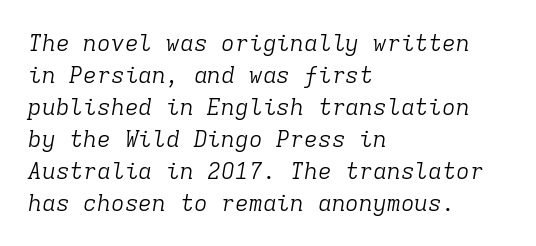
{"italic": "yes", "lean": "right", "slant_degrees": 9, "bold": "no", "underline": "no", "align": "left", "line_spacing": "normal", "line_spacing_ratio": 1.39, "letter_spacing": "normal", "letter_spacing_em": 0.0, "glyph_px": 23}
